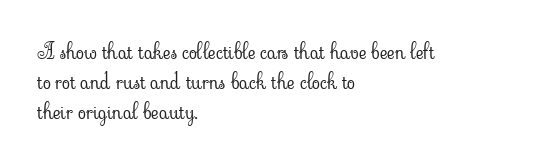
Regarding leading, the lines here are spaced in the standard way. Underline: absent. A classic flush-left, rag-right setting is used for this passage. Every character sits straight up, as roman type does.
